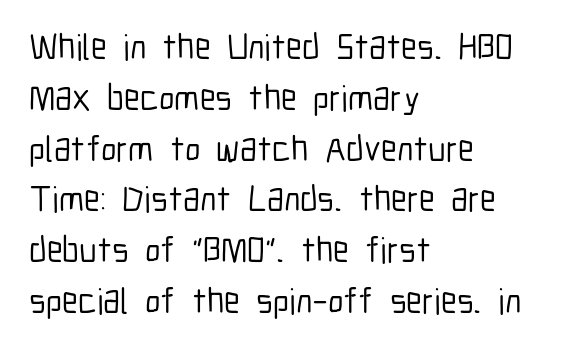
The image shows 36 px condensed sans-serif type, upright; set left-aligned, normal line spacing (1.41x), normal letter spacing, not underlined; low stroke contrast and a medium x-height.
